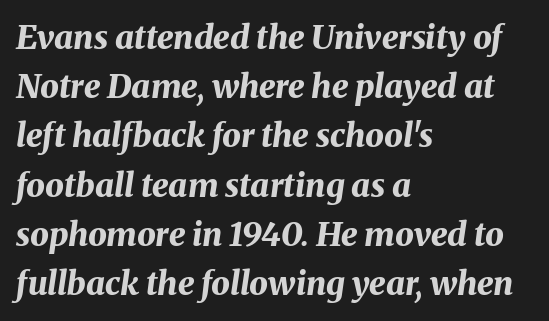
Q: Is the text bold? A: Yes.
Q: Is the text italic (slanted)? A: Yes, it leans right by about 8 degrees.
Q: Is the text underlined? A: No.
Q: How is the paragraph aligned? A: Left-aligned.
Q: Is the spacing between letters normal or unusually wide? A: Normal.
Q: Is the spacing between lines tight, normal or loose? A: Normal.
Q: Width (condensed, normal, or wide)? A: Normal.
Q: Stroke contrast? A: Medium.
Q: x-height? A: Medium.
Q: Monospaced? A: No.
